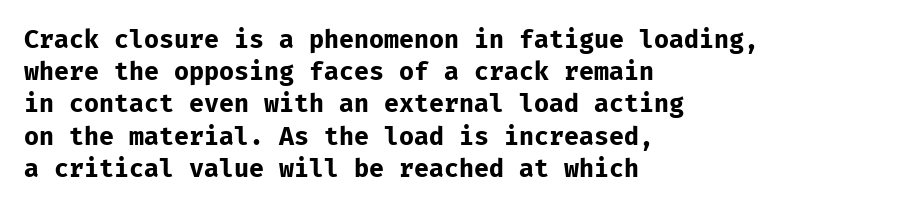
Q: Is the text bold? A: Yes.
Q: Is the text italic (slanted)? A: No, it is upright.
Q: Is the text underlined? A: No.
Q: How is the paragraph aligned? A: Left-aligned.
Q: Is the spacing between letters normal or unusually wide? A: Normal.
Q: Is the spacing between lines tight, normal or loose? A: Normal.
